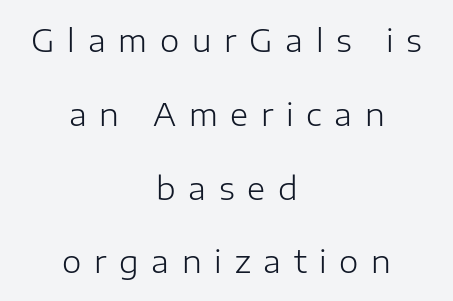
The block of text is sparse from top to bottom, with ample space between rows. The gaps between neighbouring characters are conspicuously large. Stems here are at most as thick as an everyday book face. Every row of glyphs is offset so its center matches the block's center.
